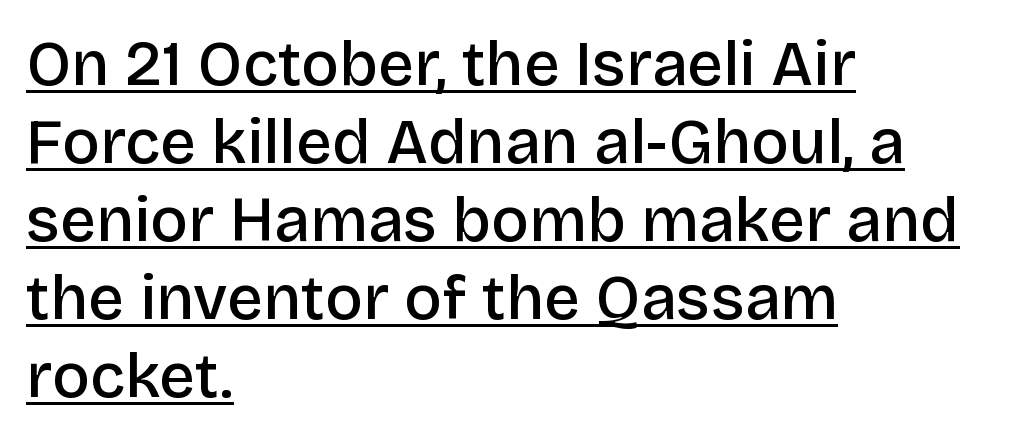
Q: Is the text bold? A: Semi-bold.
Q: Is the text italic (slanted)? A: No, it is upright.
Q: Is the typeface a serif or a sans-serif typeface? A: Sans-serif.
Q: Is the text underlined? A: Yes.
Q: How is the paragraph aligned? A: Left-aligned.
Q: Is the spacing between letters normal or unusually wide? A: Normal.
Q: Width (condensed, normal, or wide)? A: Normal.
Q: Stroke contrast? A: Low.
Q: x-height? A: Large.
Q: Monospaced? A: No.
